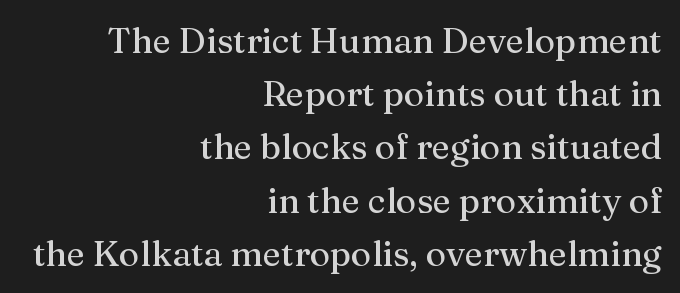
The image shows 35 px serif type, upright; set right-aligned, normal line spacing (1.52x), normal letter spacing, not underlined; medium stroke contrast and a medium x-height.
